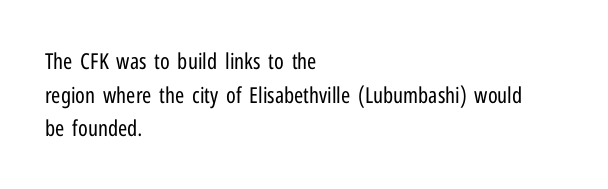
Q: Is the text bold? A: No.
Q: Is the text italic (slanted)? A: No, it is upright.
Q: Is the text underlined? A: No.
Q: How is the paragraph aligned? A: Left-aligned.
Q: Is the spacing between letters normal or unusually wide? A: Normal.
Q: Is the spacing between lines tight, normal or loose? A: Normal.
